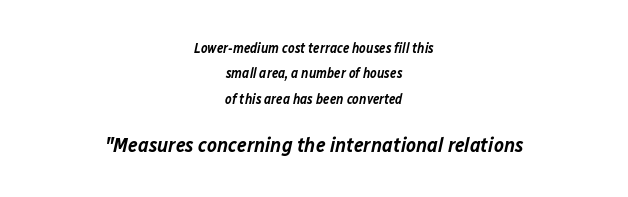
Q: Is the text bold? A: Semi-bold.
Q: Is the text italic (slanted)? A: Yes, it leans right by about 12 degrees.
Q: Is the text underlined? A: No.
Q: How is the paragraph aligned? A: Centered.
Q: Is the spacing between letters normal or unusually wide? A: Normal.
Q: Which block of text is set in a larger size, the first (top) or the second (bottom)? A: The second (bottom) one.
